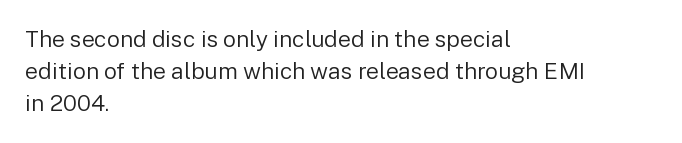
The image shows 23 px text type, upright; set left-aligned, normal line spacing (1.4x), normal letter spacing, not underlined.
